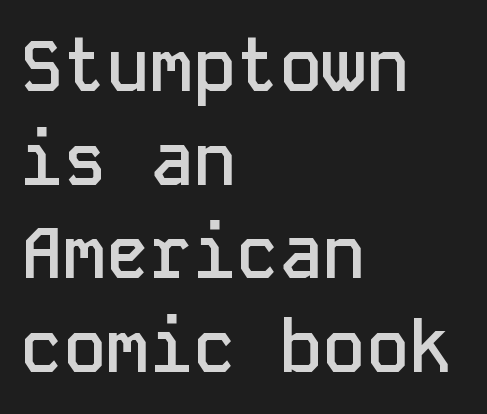
{"serif": "no", "italic": "no", "bold": "semi", "weight": "semibold", "width": "normal", "stroke_contrast": "low", "x_height": "medium", "monospaced": "yes", "underline": "no", "align": "left", "line_spacing": "normal", "line_spacing_ratio": 1.3, "letter_spacing": "normal", "letter_spacing_em": 0.0, "glyph_px": 72}
